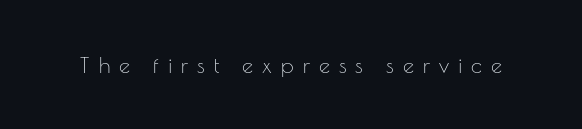
The image shows 22 px text type, upright; set unusually wide letter spacing (+0.41 em), not underlined.
